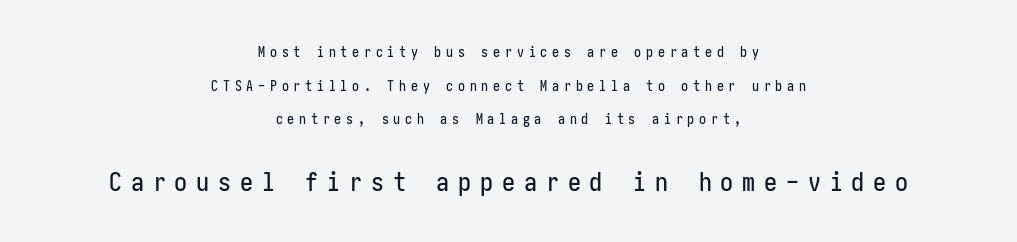
The image shows 26 px text type, upright; set centered, loose line spacing (2.4x), unusually wide letter spacing (+0.34 em), not underlined; the second (bottom) block is 1.86x larger.
